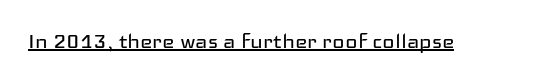
The image shows 26 px text type, upright; set normal letter spacing, underlined.
